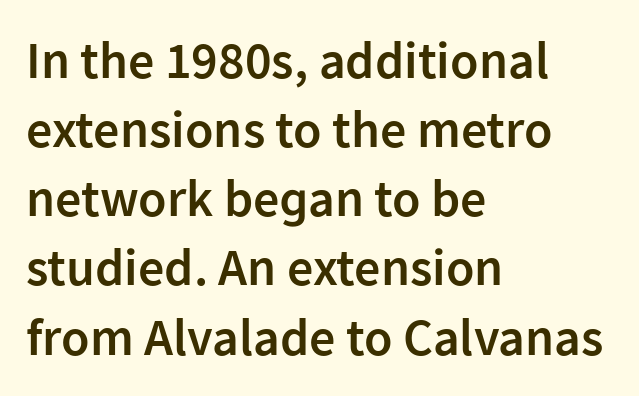
Ascenders rise straight up at ninety degrees. Alignment: flush left. The block of text has a typical density, with ordinary space between rows. Stroke thickness is moderately raised; the sample reads as semibold. Decoration check: the copy has no underline. Each letter keeps its own natural width here, so spacing adapts to shape.
